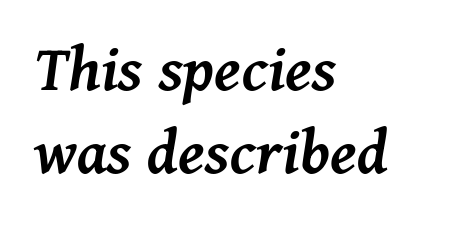
{"italic": "yes", "lean": "right", "slant_degrees": 11, "bold": "semi", "weight": "semibold", "width": "normal", "stroke_contrast": "medium", "x_height": "medium", "monospaced": "no", "underline": "no", "align": "left", "line_spacing_ratio": 1.22, "letter_spacing": "normal", "letter_spacing_em": 0.0, "glyph_px": 68}
